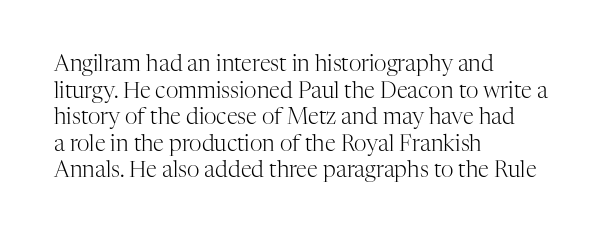
{"italic": "no", "bold": "no", "underline": "no", "align": "left", "line_spacing_ratio": 1.21, "letter_spacing": "normal", "letter_spacing_em": 0.0, "glyph_px": 22}
